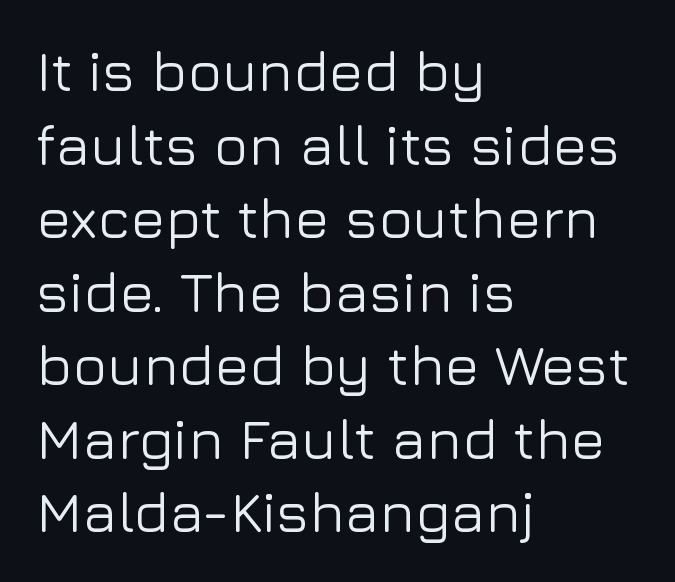
Words float on clear page, feet unadorned. The letters advance in unequal steps, a hallmark of proportional type. I'd call this a sans setting — the letters go barefoot. How would I describe the line gaps? Plain and ordinary.
